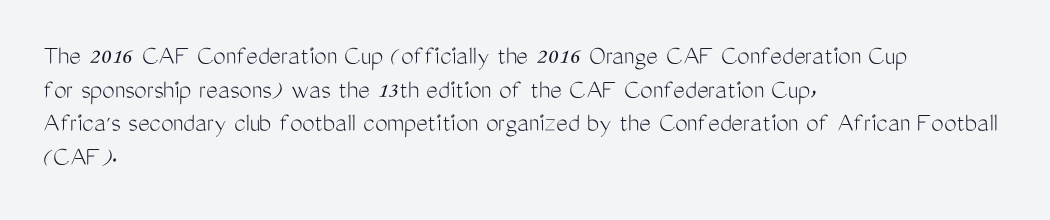
Q: Is the text bold? A: No.
Q: Is the text italic (slanted)? A: No, it is upright.
Q: Is the typeface a serif or a sans-serif typeface? A: Sans-serif.
Q: Is the text underlined? A: No.
Q: How is the paragraph aligned? A: Left-aligned.
Q: Is the spacing between letters normal or unusually wide? A: Normal.
Q: Width (condensed, normal, or wide)? A: Condensed.
Q: Stroke contrast? A: Medium.
Q: x-height? A: Medium.
Q: Monospaced? A: No.
